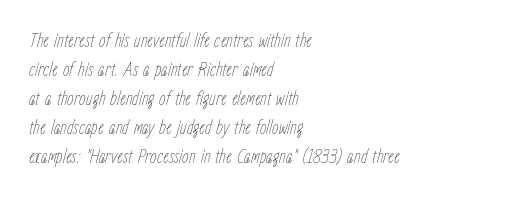
Q: Is the text bold? A: No.
Q: Is the text italic (slanted)? A: Yes, it leans right by about 15 degrees.
Q: Is the text underlined? A: No.
Q: How is the paragraph aligned? A: Left-aligned.
Q: Is the spacing between letters normal or unusually wide? A: Normal.
Q: Is the spacing between lines tight, normal or loose? A: Normal.
